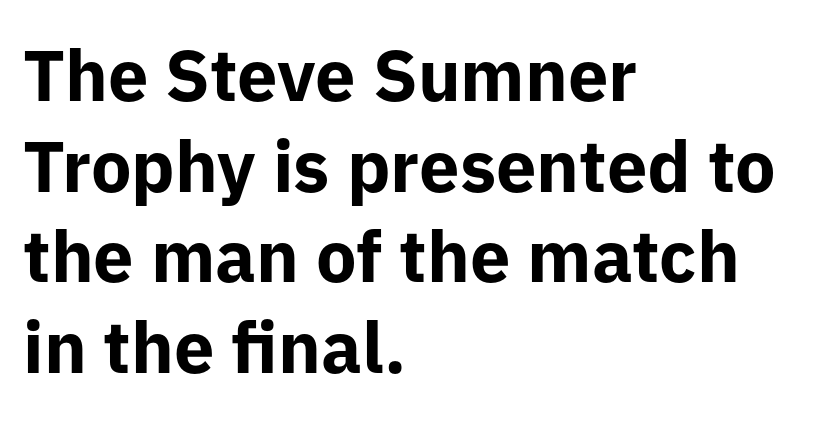
The image shows 72 px bold sans-serif type, upright; set left-aligned, normal line spacing (1.26x), normal letter spacing, not underlined; low stroke contrast and a medium x-height.
